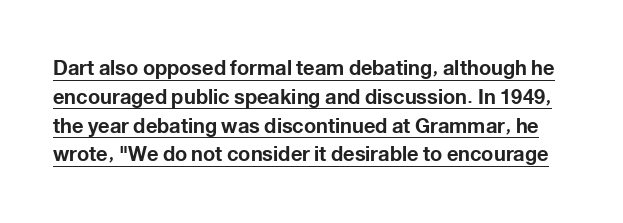
Q: Is the text bold? A: Yes.
Q: Is the text italic (slanted)? A: No, it is upright.
Q: Is the text underlined? A: Yes.
Q: Is the spacing between letters normal or unusually wide? A: Normal.
Q: Is the spacing between lines tight, normal or loose? A: Normal.
